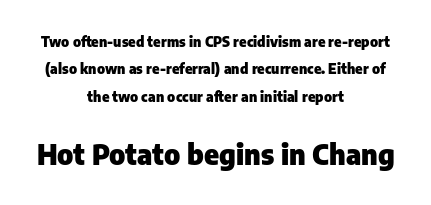
The image shows 28 px heavy sans-serif type, upright; set centered, loose line spacing (1.95x), normal letter spacing, not underlined; the second (bottom) block is 2.0x larger; low stroke contrast and a medium x-height.
